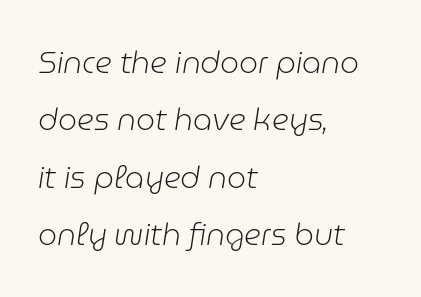
Rows of type keep a wide berth in the vertical direction. Check the space under the baseline: it is left empty. This sample is left-justified, so line endings fall wherever the words run out. When letters slant like this, we call the style italic. The rendering uses natural spacing where letterforms have individual widths.
